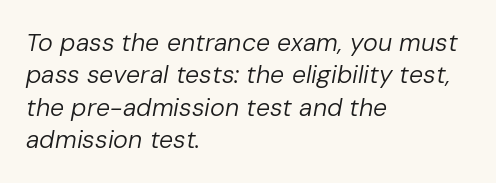
The zone under the glyphs is completely vacant. Alignment: flush left. Caption: face not bold, strokes unweighted. Slanted lettering throughout. The vertical gap from one line to the next is medium.
